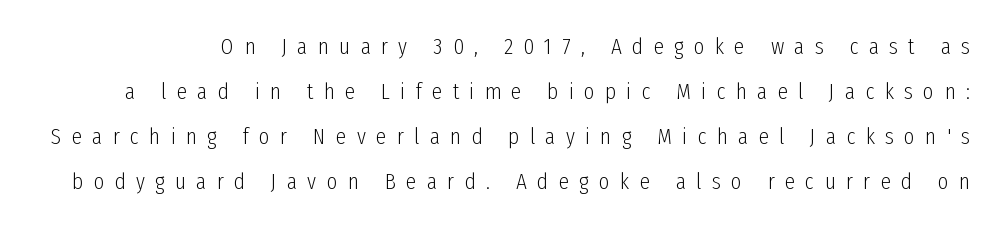
{"italic": "no", "bold": "no", "underline": "no", "line_spacing": "loose", "line_spacing_ratio": 1.96, "letter_spacing": "wide", "letter_spacing_em": 0.45, "glyph_px": 23}
